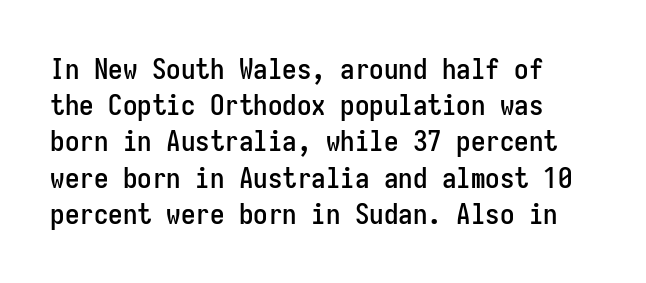
Q: Is the text italic (slanted)? A: No, it is upright.
Q: Is the typeface a serif or a sans-serif typeface? A: Sans-serif.
Q: Is the text underlined? A: No.
Q: Is the spacing between letters normal or unusually wide? A: Normal.
Q: Is the spacing between lines tight, normal or loose? A: Normal.
Q: Width (condensed, normal, or wide)? A: Condensed.
Q: Stroke contrast? A: Low.
Q: x-height? A: Medium.
Q: Monospaced? A: Yes.
